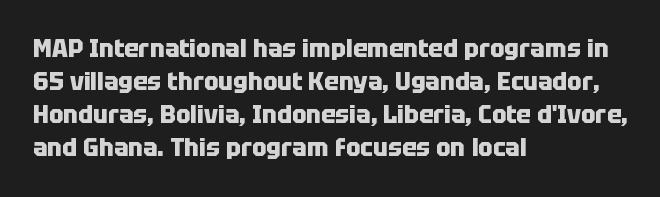
The image shows 24 px bold type, upright; set left-aligned, normal line spacing (1.37x), normal letter spacing, not underlined.
